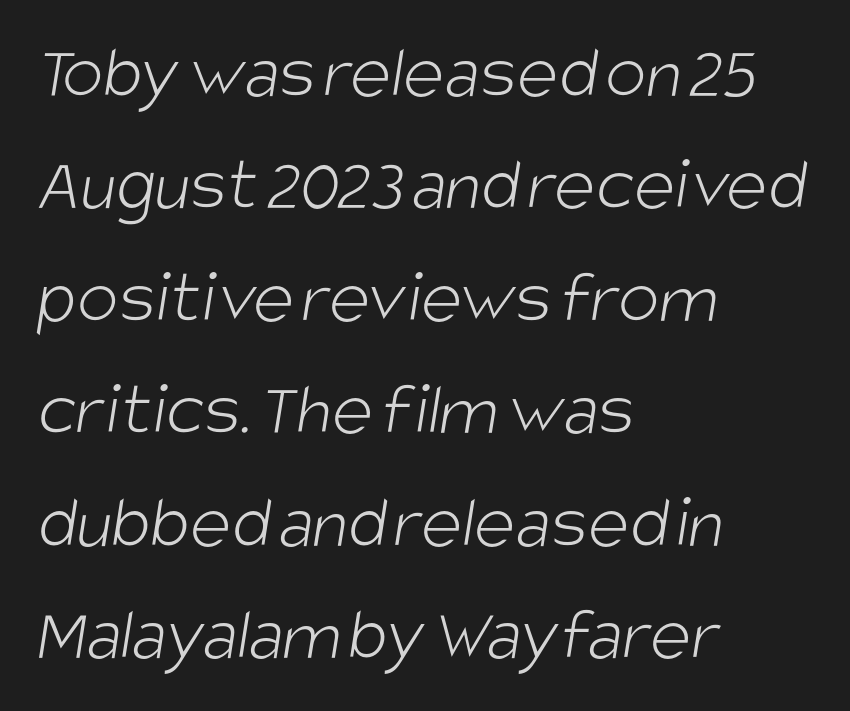
Q: Is the text bold? A: No.
Q: Is the typeface a serif or a sans-serif typeface? A: Sans-serif.
Q: Is the text underlined? A: No.
Q: How is the paragraph aligned? A: Left-aligned.
Q: Is the spacing between letters normal or unusually wide? A: Normal.
Q: Is the spacing between lines tight, normal or loose? A: Normal.
Q: Width (condensed, normal, or wide)? A: Condensed.
Q: Stroke contrast? A: Low.
Q: x-height? A: Large.
Q: Monospaced? A: No.
